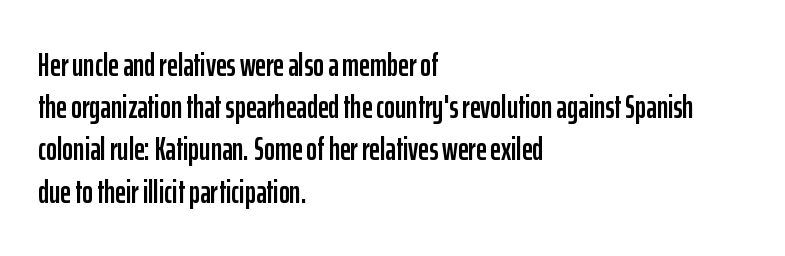
{"serif": "no", "italic": "no", "width": "condensed", "stroke_contrast": "low", "x_height": "medium", "monospaced": "no", "underline": "no", "align": "left", "line_spacing": "normal", "line_spacing_ratio": 1.28, "letter_spacing": "normal", "letter_spacing_em": 0.0, "glyph_px": 33}
